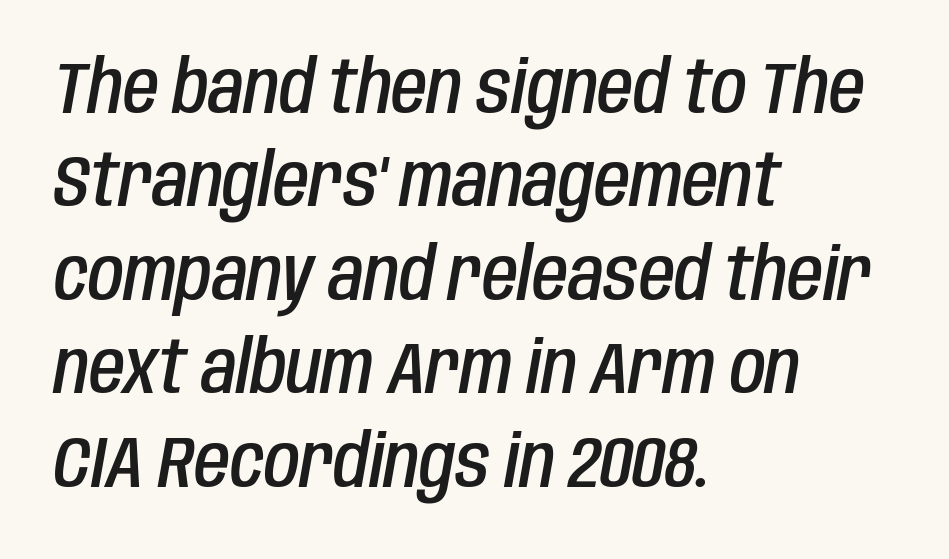
The image shows 73 px semibold, condensed type, italic (leaning right); set left-aligned, normal line spacing (1.28x), normal letter spacing, not underlined; low stroke contrast and a large x-height.
